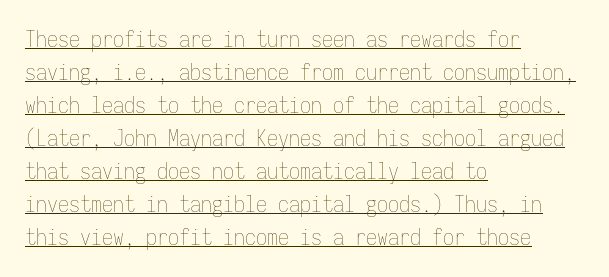
Does the leading feel generous? No, just average. Is this a heavy cut? Hardly; it is regular or lighter. Default kerning and tracking; the words read as compact shapes. Is there any slant? The stems are plumb.
